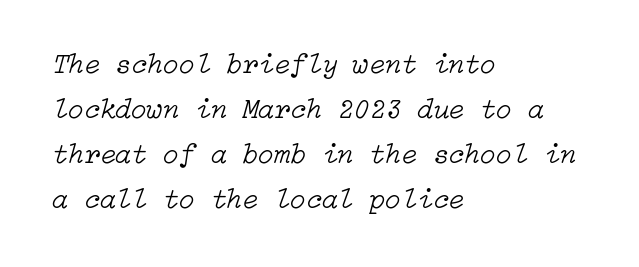
Every row of glyphs begins at an identical x-position on the left. The cut favours lightness, reaching ordinary text weight at its darkest. Notice how descenders clear the ascenders below comfortably — that's standard leading. The axis of the letterforms is tilted away from vertical.
